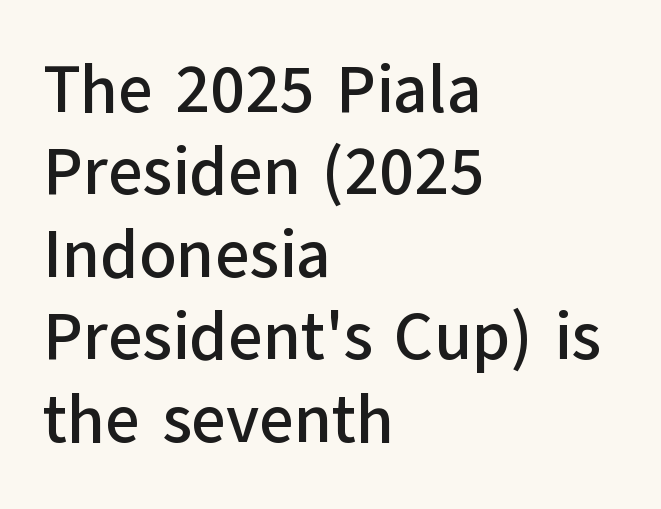
Q: Is the text italic (slanted)? A: No, it is upright.
Q: Is the typeface a serif or a sans-serif typeface? A: Sans-serif.
Q: Is the text underlined? A: No.
Q: How is the paragraph aligned? A: Left-aligned.
Q: Is the spacing between letters normal or unusually wide? A: Normal.
Q: Width (condensed, normal, or wide)? A: Normal.
Q: Stroke contrast? A: Low.
Q: x-height? A: Medium.
Q: Monospaced? A: No.
